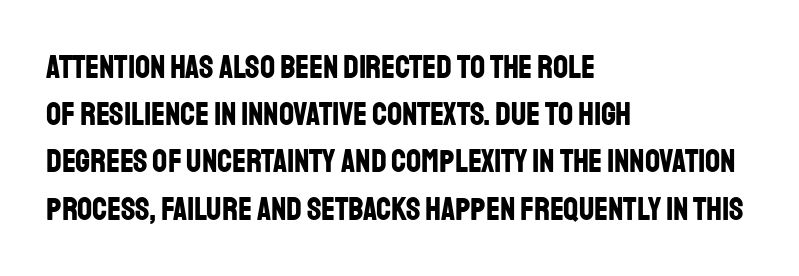
Think of a printed novel: that variable character pitch is what you see here. Plenty of ink on the page — the face is bold. Alignment: flush left. Upright lettering throughout. Check the space under the baseline: it is left empty. Line spacing here is normal.
